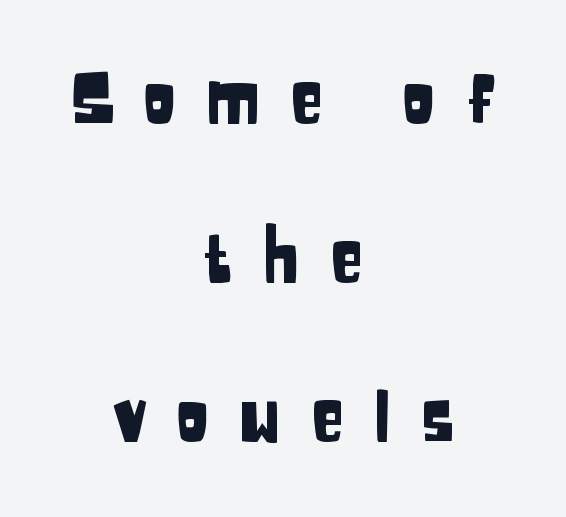
{"serif": "no", "italic": "no", "width": "condensed", "stroke_contrast": "low", "x_height": "large", "monospaced": "no", "underline": "no", "align": "center", "line_spacing": "loose", "line_spacing_ratio": 2.24, "letter_spacing": "wide", "letter_spacing_em": 0.4, "glyph_px": 71}
